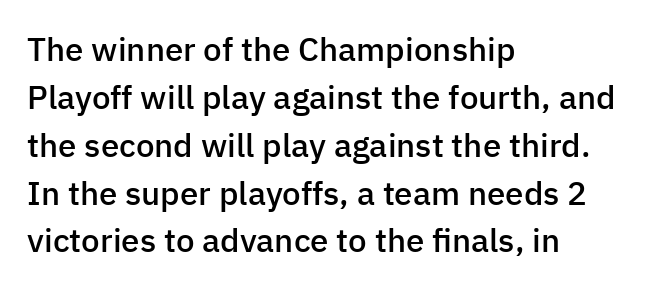
The image shows 33 px semibold sans-serif type, upright; set left-aligned, normal line spacing (1.45x), normal letter spacing, not underlined; low stroke contrast and a medium x-height.
